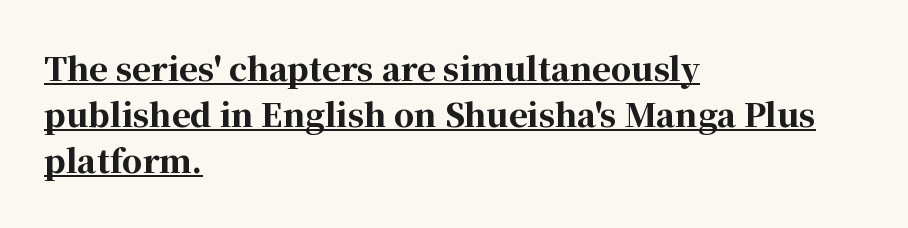
The image shows 32 px bold serif type, upright; set left-aligned, normal line spacing (1.44x), normal letter spacing, underlined; high stroke contrast and a medium x-height.
